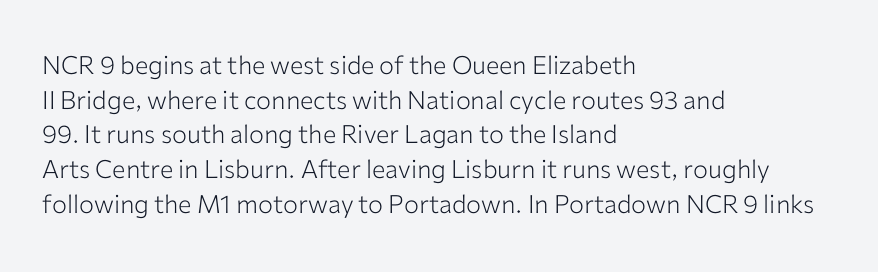
The letters stand straight up with perfectly vertical stems. The typesetter chose a ragged-right arrangement here. What's the leading like? Ordinary, nothing unusual. Nothing unusual about the tracking: characters are spaced as the font intends. Is the stroke heavy? The answer is a plain regular-or-lighter.
